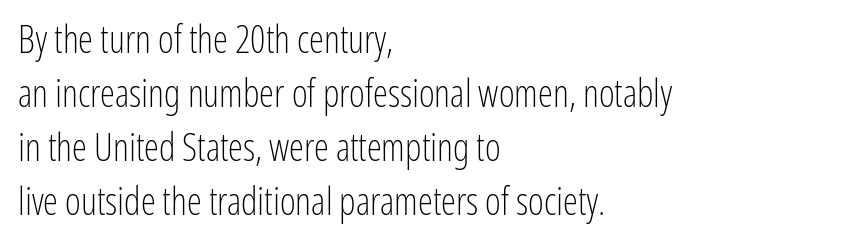
Q: Is the text bold? A: No.
Q: Is the text italic (slanted)? A: No, it is upright.
Q: Is the typeface a serif or a sans-serif typeface? A: Sans-serif.
Q: Is the text underlined? A: No.
Q: How is the paragraph aligned? A: Left-aligned.
Q: Is the spacing between letters normal or unusually wide? A: Normal.
Q: Is the spacing between lines tight, normal or loose? A: Normal.
Q: Width (condensed, normal, or wide)? A: Condensed.
Q: Stroke contrast? A: Low.
Q: x-height? A: Medium.
Q: Monospaced? A: No.
